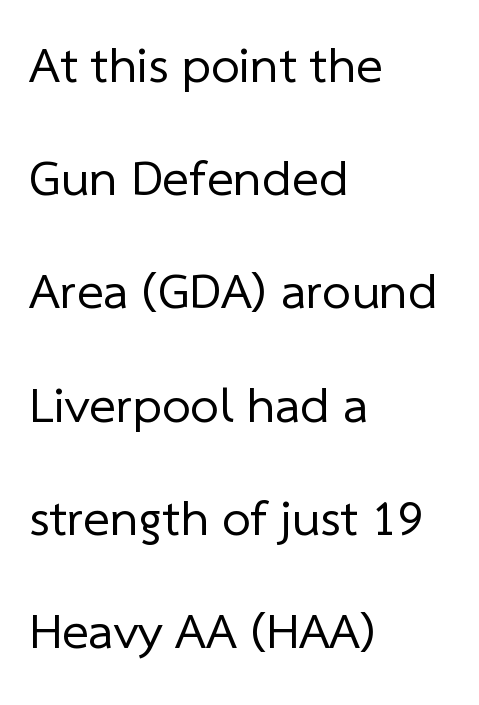
{"serif": "no", "bold": "no", "weight": "regular", "width": "normal", "stroke_contrast": "low", "x_height": "medium", "monospaced": "no", "underline": "no", "align": "left", "line_spacing": "loose", "line_spacing_ratio": 2.22, "letter_spacing": "normal", "letter_spacing_em": 0.0, "glyph_px": 51}
